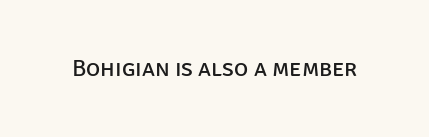
The image shows 24 px text type, upright; set normal letter spacing, not underlined.
